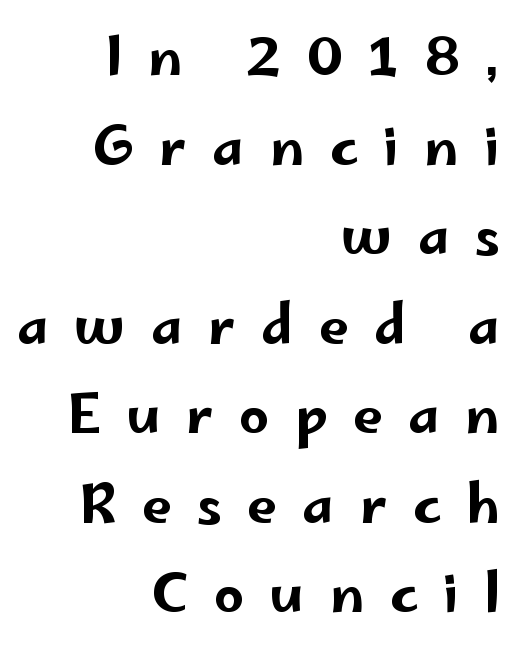
{"serif": "no", "italic": "no", "width": "wide", "stroke_contrast": "low", "x_height": "small", "monospaced": "no", "underline": "no", "align": "right", "line_spacing": "normal", "line_spacing_ratio": 1.69, "letter_spacing": "wide", "letter_spacing_em": 0.48, "glyph_px": 53}
